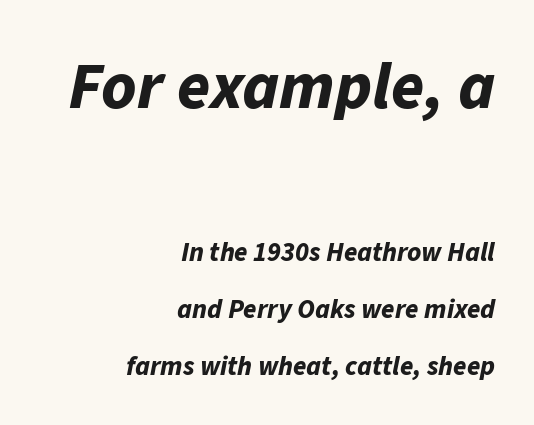
The image shows 67 px bold type, italic (leaning right); set right-aligned, loose line spacing (2.1x), normal letter spacing, not underlined; the first (top) block is 2.48x larger; low stroke contrast and a medium x-height.
